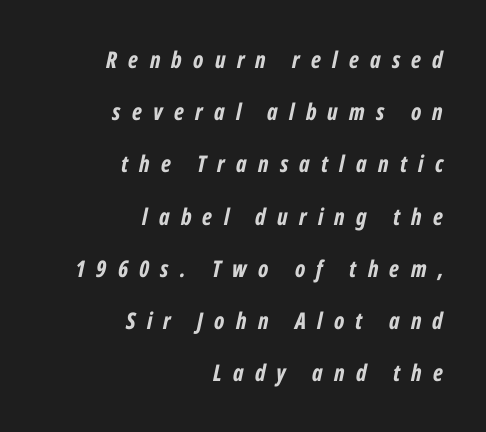
Look at the stroke-to-counter ratio: heavy, a bold. Does extra space separate the letters? Yes, quite a lot of it. Each new line begins a long way beneath the previous one. The paragraph shown leans on its right margin. The foot of each line stays bare and open.
